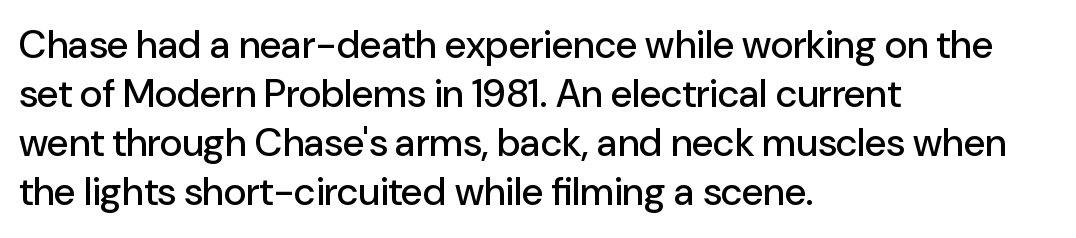
{"serif": "no", "italic": "no", "width": "normal", "stroke_contrast": "low", "x_height": "medium", "monospaced": "no", "underline": "no", "align": "left", "line_spacing": "normal", "line_spacing_ratio": 1.26, "letter_spacing": "normal", "letter_spacing_em": 0.0, "glyph_px": 39}
